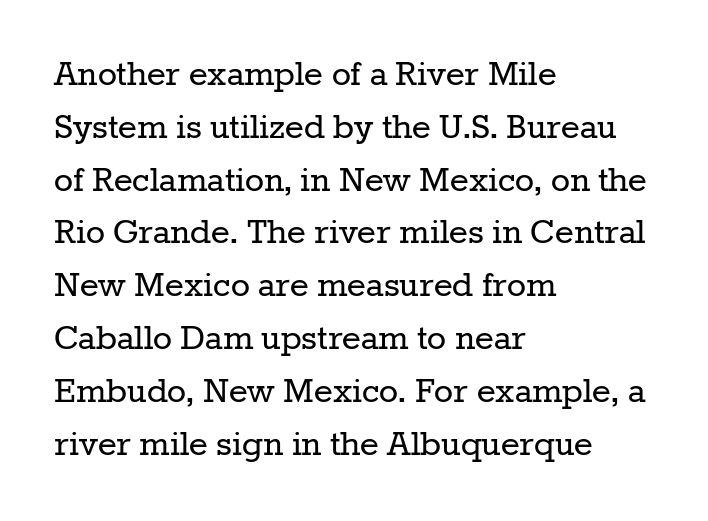
The image shows 40 px regular-weight serif type, upright; set left-aligned, normal line spacing (1.32x), normal letter spacing, not underlined; low stroke contrast and a medium x-height.
